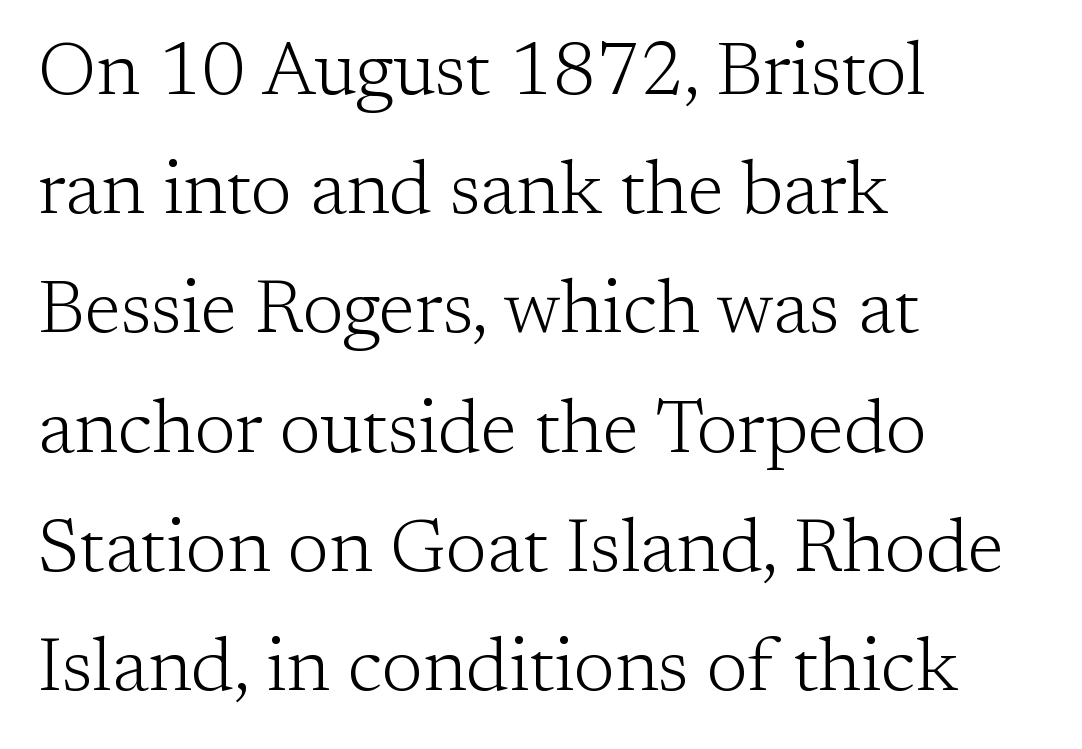
The image shows 75 px light serif type, upright; set left-aligned, normal line spacing (1.59x), normal letter spacing, not underlined; low stroke contrast and a medium x-height.
